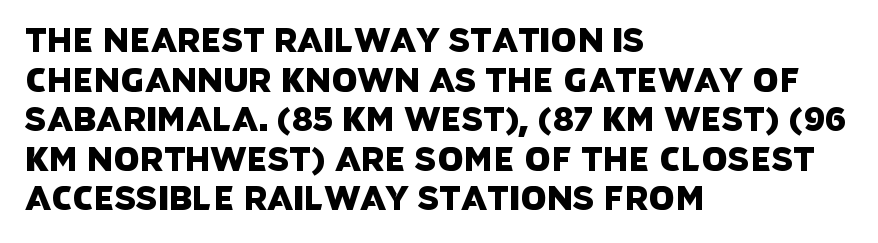
Q: Is the typeface a serif or a sans-serif typeface? A: Sans-serif.
Q: Is the text underlined? A: No.
Q: How is the paragraph aligned? A: Left-aligned.
Q: Is the spacing between letters normal or unusually wide? A: Normal.
Q: Width (condensed, normal, or wide)? A: Normal.
Q: Stroke contrast? A: Low.
Q: x-height? A: Large.
Q: Monospaced? A: No.
